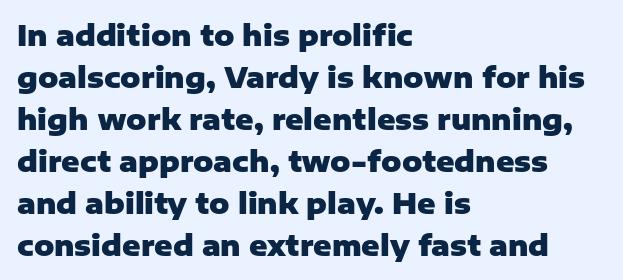
The image shows 28 px heavy sans-serif type, upright; set left-aligned, normal line spacing (1.5x), normal letter spacing, not underlined; low stroke contrast and a medium x-height.
